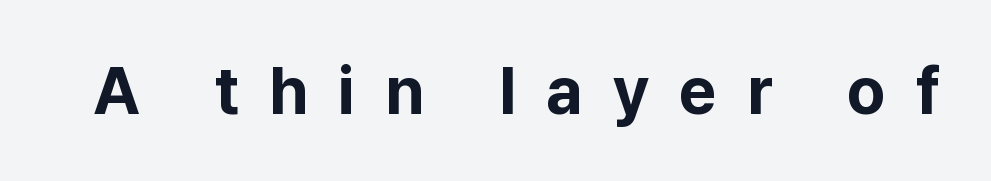
The image shows 66 px bold sans-serif type, upright; set unusually wide letter spacing (+0.45 em), not underlined; low stroke contrast and a medium x-height.
